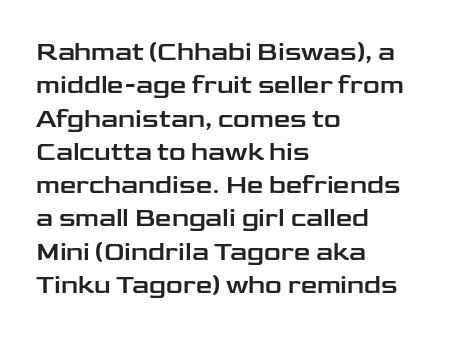
The image shows 26 px text type, upright; set left-aligned, normal line spacing (1.28x), normal letter spacing, not underlined.
